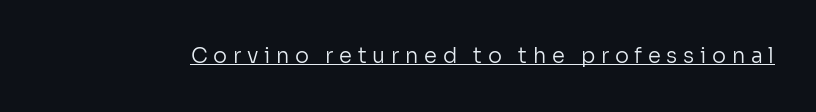
{"italic": "no", "bold": "no", "underline": "yes", "letter_spacing": "wide", "letter_spacing_em": 0.27, "glyph_px": 21}
